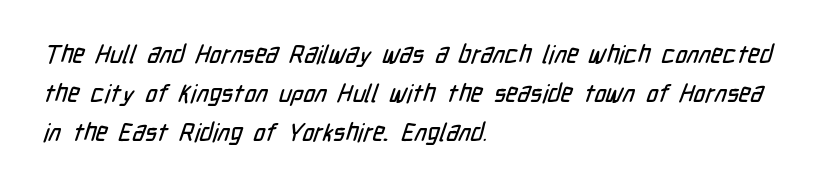
{"underline": "no", "align": "left", "line_spacing": "normal", "line_spacing_ratio": 1.57, "letter_spacing": "normal", "letter_spacing_em": 0.0, "glyph_px": 25}
